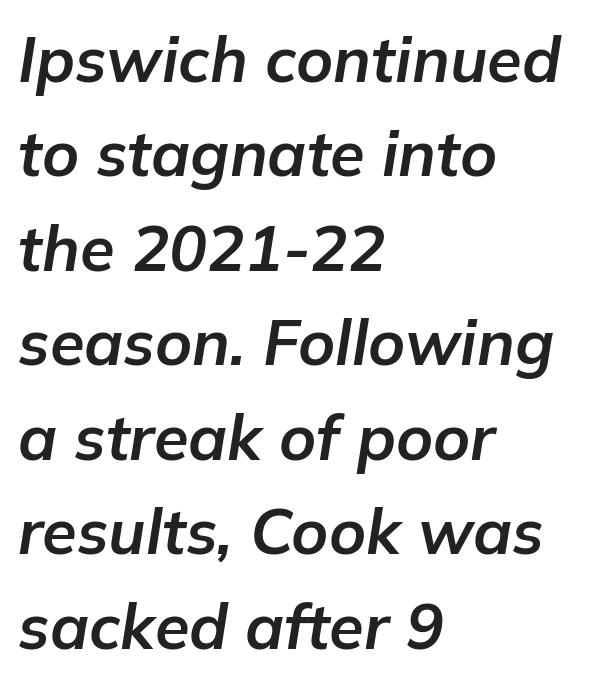
The image shows 63 px bold type, italic (leaning right); set left-aligned, normal line spacing (1.5x), normal letter spacing, not underlined; low stroke contrast and a medium x-height.
